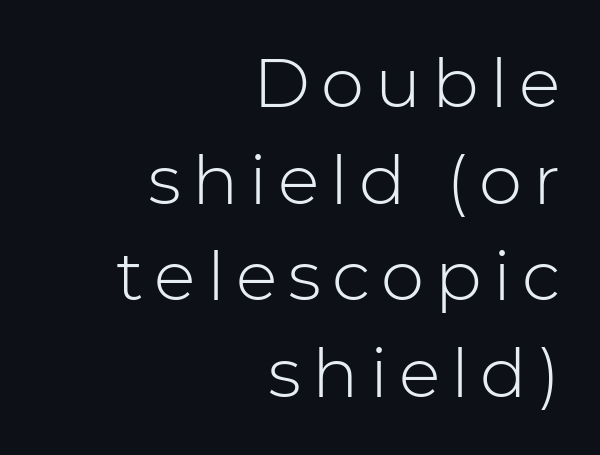
The image shows 69 px light sans-serif type, upright; set right-aligned, normal line spacing (1.4x), not underlined; low stroke contrast and a medium x-height.
